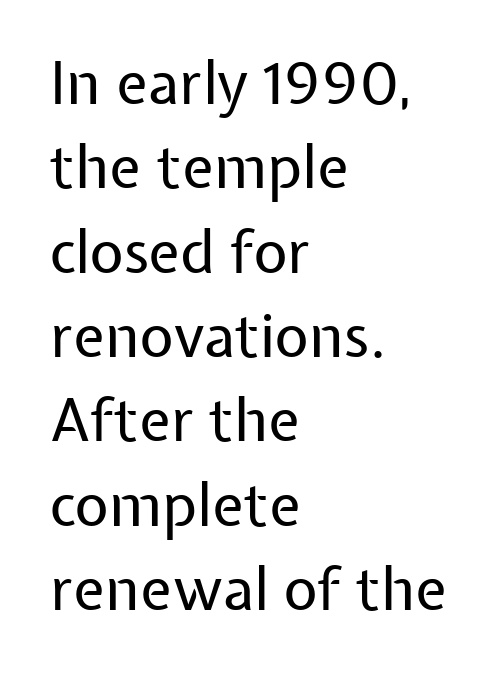
The image shows 59 px regular-weight sans-serif type, upright; set left-aligned, normal line spacing (1.43x), normal letter spacing, not underlined; low stroke contrast and a medium x-height.
